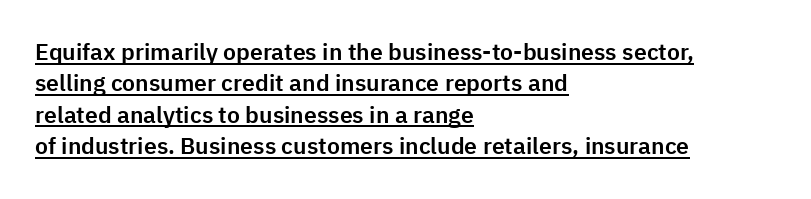
The image shows 23 px text type, upright; set left-aligned, normal line spacing (1.36x), normal letter spacing, underlined.
